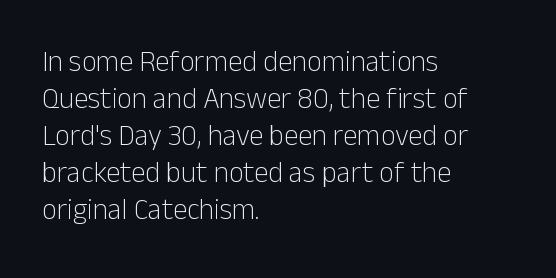
Q: Is the text bold? A: No.
Q: Is the text italic (slanted)? A: No, it is upright.
Q: Is the typeface a serif or a sans-serif typeface? A: Sans-serif.
Q: Is the text underlined? A: No.
Q: How is the paragraph aligned? A: Left-aligned.
Q: Is the spacing between letters normal or unusually wide? A: Normal.
Q: Is the spacing between lines tight, normal or loose? A: Normal.
Q: Width (condensed, normal, or wide)? A: Normal.
Q: Stroke contrast? A: Low.
Q: x-height? A: Medium.
Q: Monospaced? A: No.
